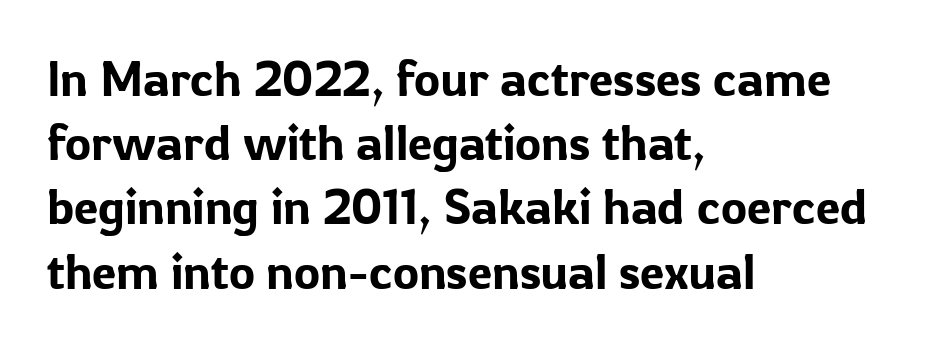
The image shows 49 px sans-serif type, upright; set left-aligned, normal line spacing (1.31x), normal letter spacing, not underlined; low stroke contrast and a medium x-height.
